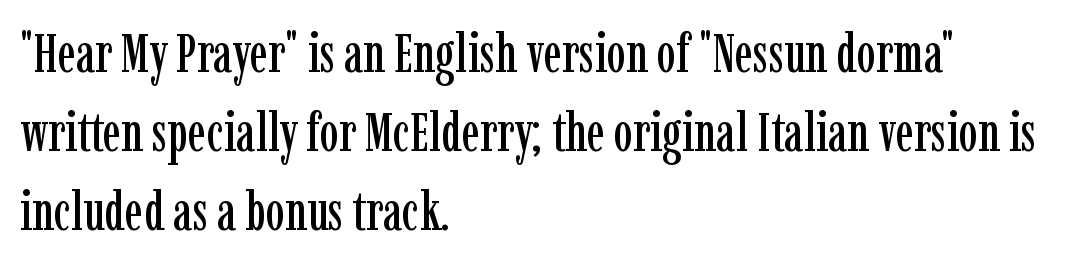
Look at the tracking — it's just the regular setting, nothing added. A typesetter would call this proportional, since set widths differ per character. The lines sit at an ordinary, default distance from one another. The passage shown is not underscored anywhere. The text block is weighted toward the left margin, trailing off unevenly rightward. Is this a sans? No — the strokes have serifs.
